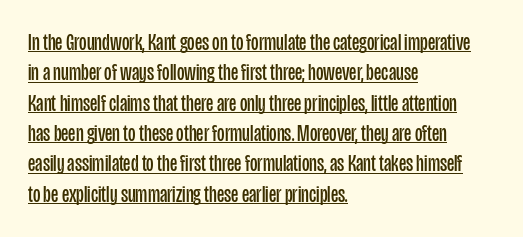
{"italic": "no", "bold": "no", "underline": "yes", "align": "left", "line_spacing": "normal", "line_spacing_ratio": 1.32, "letter_spacing": "normal", "letter_spacing_em": 0.0, "glyph_px": 23}
